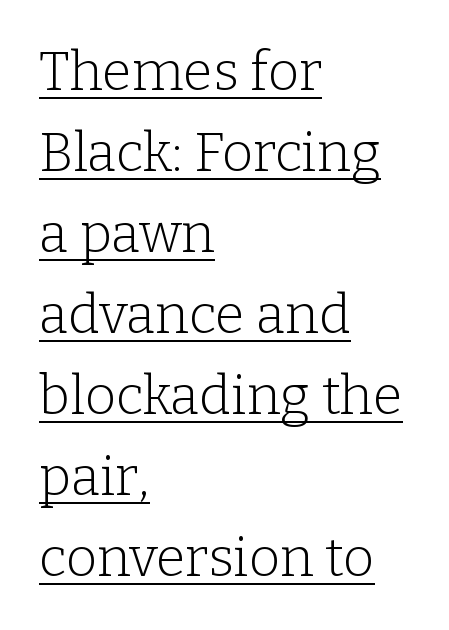
{"serif": "yes", "italic": "no", "bold": "no", "weight": "light", "width": "normal", "stroke_contrast": "low", "x_height": "medium", "monospaced": "no", "underline": "yes", "align": "left", "line_spacing": "normal", "line_spacing_ratio": 1.5, "letter_spacing": "normal", "letter_spacing_em": 0.0, "glyph_px": 54}
